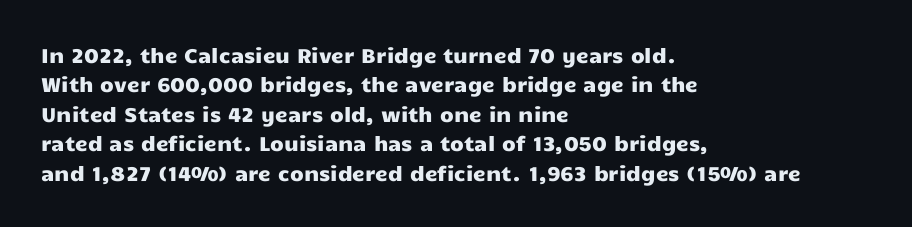
Q: Is the text italic (slanted)? A: No, it is upright.
Q: Is the text underlined? A: No.
Q: How is the paragraph aligned? A: Left-aligned.
Q: Is the spacing between letters normal or unusually wide? A: Normal.
Q: Is the spacing between lines tight, normal or loose? A: Normal.
